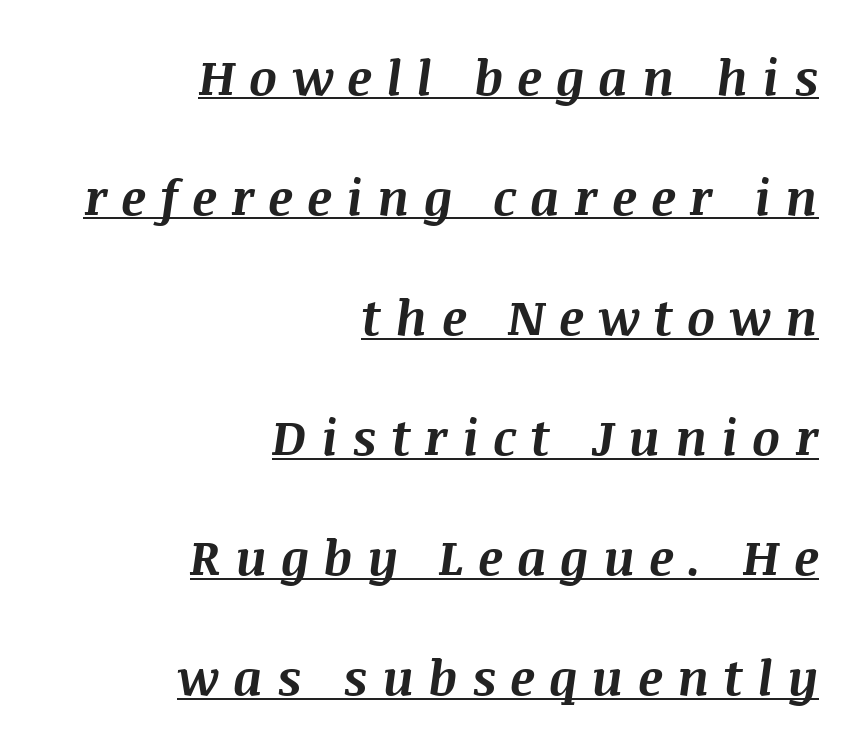
{"italic": "yes", "lean": "right", "slant_degrees": 8, "bold": "yes", "weight": "bold", "width": "normal", "stroke_contrast": "medium", "x_height": "large", "monospaced": "no", "underline": "yes", "align": "right", "line_spacing": "loose", "line_spacing_ratio": 2.45, "letter_spacing": "wide", "letter_spacing_em": 0.29, "glyph_px": 49}
